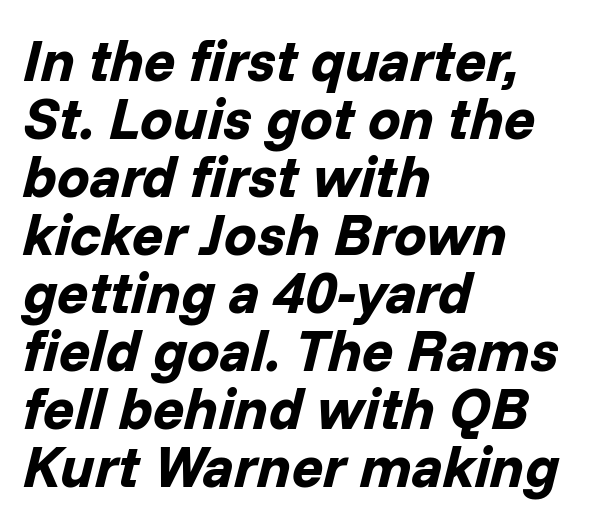
On the weight axis this lands at bold, roughly 700. The tracking reads as untouched default to a designer's eye. Proportional: the letters do not fall into vertical columns. Teacher's note: observe the even left margin — that is flush-left alignment. Type without underlining. Horizontal bands of white between lines are thin slivers.
